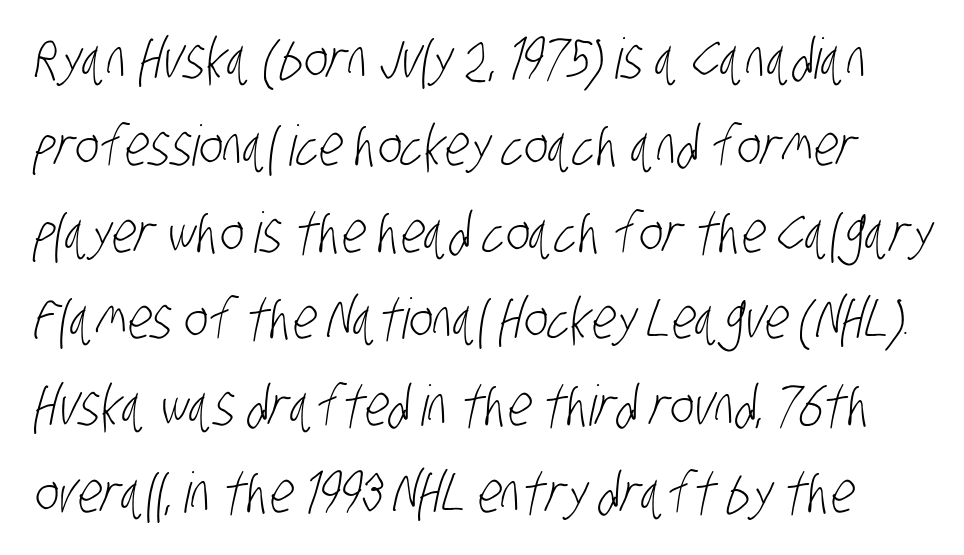
{"serif": "no", "bold": "no", "weight": "light", "width": "condensed", "stroke_contrast": "low", "x_height": "large", "monospaced": "no", "underline": "no", "line_spacing": "normal", "line_spacing_ratio": 1.55, "letter_spacing": "normal", "letter_spacing_em": 0.0, "glyph_px": 56}
